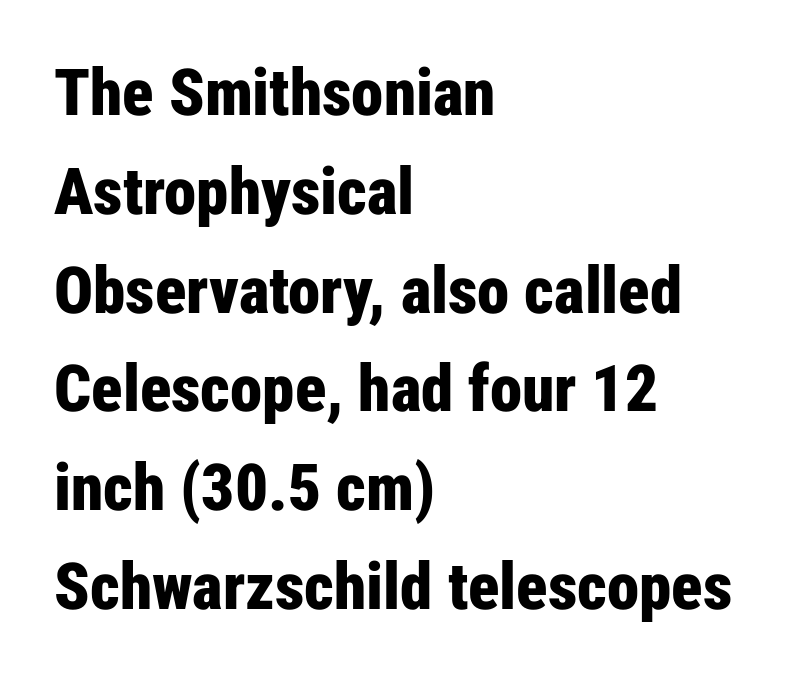
The image shows 65 px bold, condensed sans-serif type, upright; set left-aligned, normal line spacing (1.52x), normal letter spacing, not underlined; low stroke contrast and a medium x-height.
